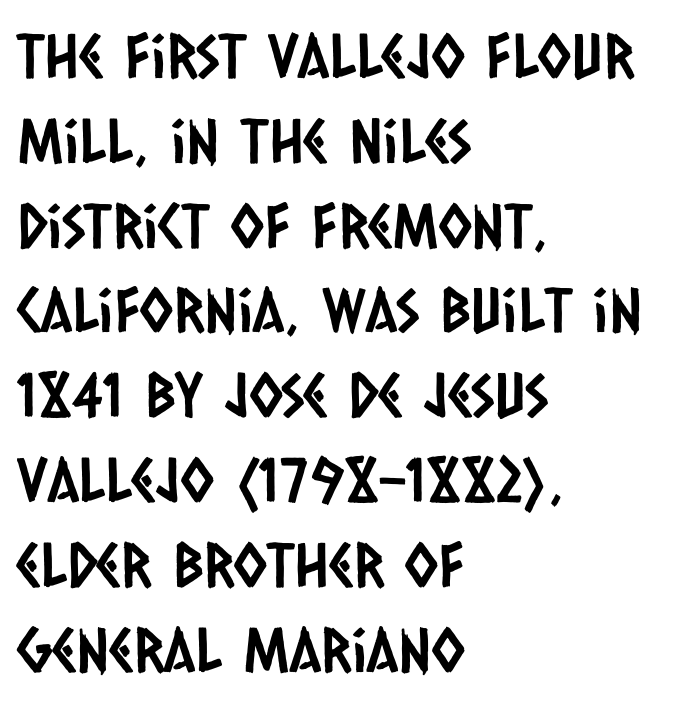
Q: Is the typeface a serif or a sans-serif typeface? A: Sans-serif.
Q: Is the text underlined? A: No.
Q: How is the paragraph aligned? A: Left-aligned.
Q: Is the spacing between letters normal or unusually wide? A: Normal.
Q: Is the spacing between lines tight, normal or loose? A: Normal.
Q: Width (condensed, normal, or wide)? A: Condensed.
Q: Stroke contrast? A: Low.
Q: x-height? A: Large.
Q: Monospaced? A: No.
